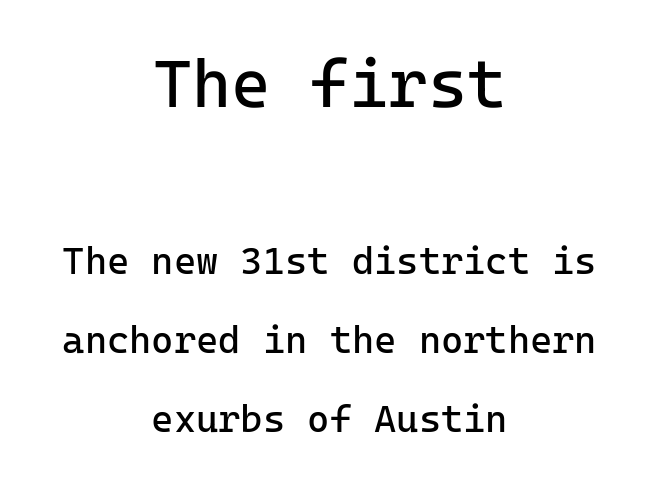
{"serif": "no", "italic": "no", "bold": "no", "weight": "regular", "width": "normal", "stroke_contrast": "low", "x_height": "medium", "monospaced": "yes", "underline": "no", "align": "center", "line_spacing": "loose", "line_spacing_ratio": 2.09, "letter_spacing": "normal", "letter_spacing_em": 0.0, "larger_block": "first", "size_ratio": 1.76, "glyph_px": 67}
